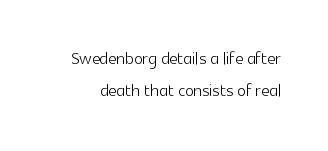
The image shows 23 px text type, upright; set normal line spacing (1.4x), normal letter spacing, not underlined.
